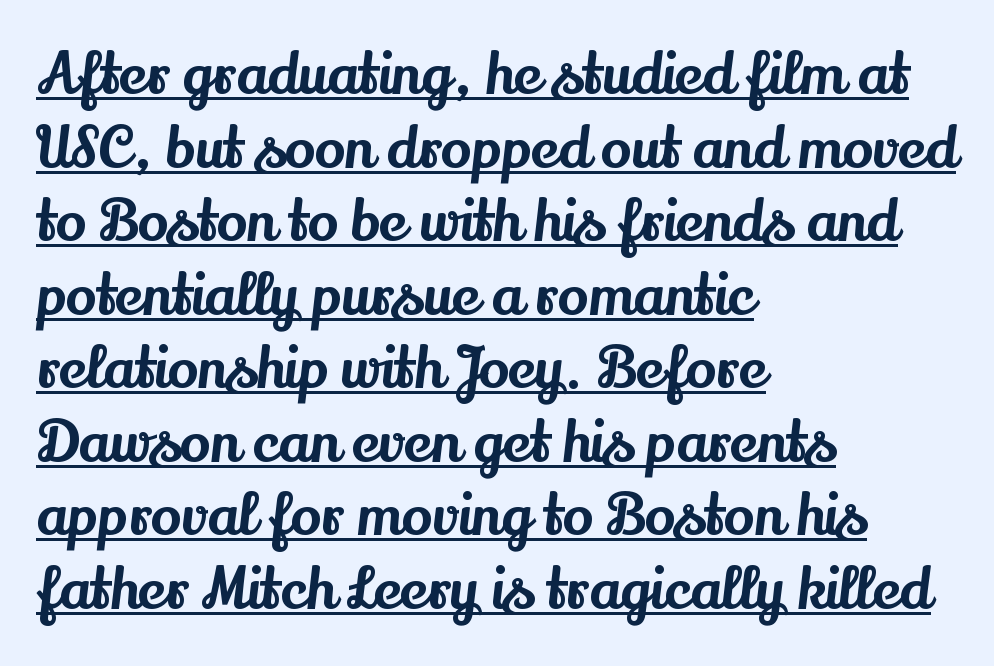
{"serif": "yes", "width": "normal", "stroke_contrast": "medium", "x_height": "small", "monospaced": "no", "underline": "yes", "align": "left", "line_spacing": "normal", "line_spacing_ratio": 1.29, "letter_spacing": "normal", "letter_spacing_em": 0.0, "glyph_px": 57}
